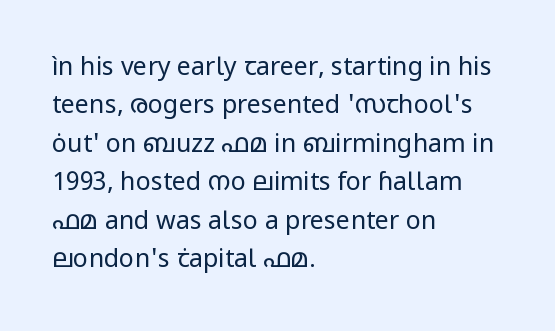
Q: Is the text bold? A: No.
Q: Is the text italic (slanted)? A: No, it is upright.
Q: Is the text underlined? A: No.
Q: How is the paragraph aligned? A: Left-aligned.
Q: Is the spacing between letters normal or unusually wide? A: Normal.
Q: Is the spacing between lines tight, normal or loose? A: Normal.
